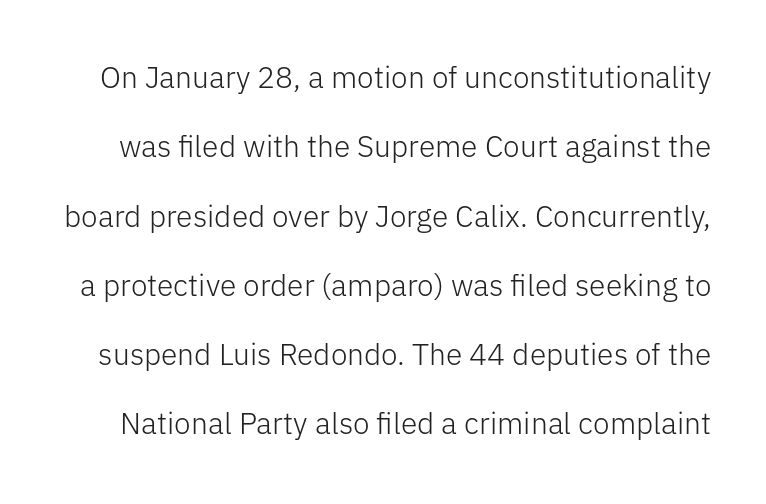
{"serif": "no", "italic": "no", "bold": "no", "weight": "light", "width": "normal", "stroke_contrast": "low", "x_height": "medium", "monospaced": "no", "underline": "no", "line_spacing": "loose", "line_spacing_ratio": 2.31, "letter_spacing": "normal", "letter_spacing_em": 0.0, "glyph_px": 30}
